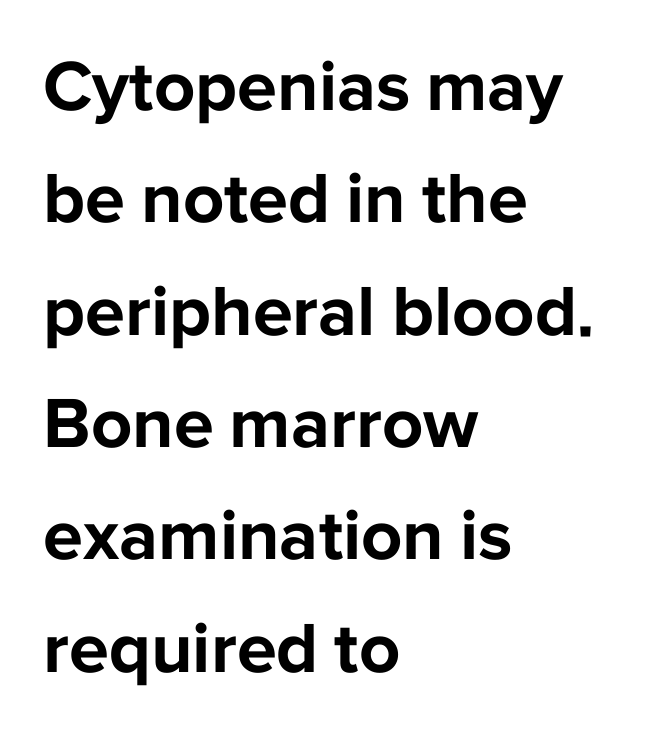
Q: Is the text bold? A: Yes.
Q: Is the text italic (slanted)? A: No, it is upright.
Q: Is the typeface a serif or a sans-serif typeface? A: Sans-serif.
Q: Is the text underlined? A: No.
Q: How is the paragraph aligned? A: Left-aligned.
Q: Is the spacing between letters normal or unusually wide? A: Normal.
Q: Is the spacing between lines tight, normal or loose? A: Normal.
Q: Width (condensed, normal, or wide)? A: Normal.
Q: Stroke contrast? A: Low.
Q: x-height? A: Medium.
Q: Monospaced? A: No.
